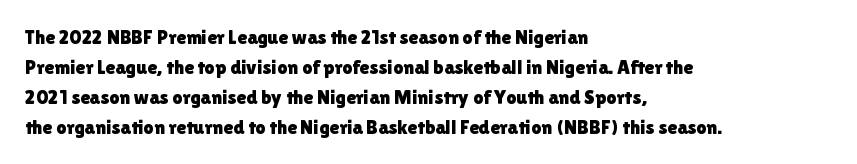
The passage shown has conventional tracking throughout. Is there much room between lines? A standard amount, neither cramped nor airy. This is the regular roman posture of the typeface. Plain, unruled lines of type. Typeset ragged right — the left edge is the straight one.
